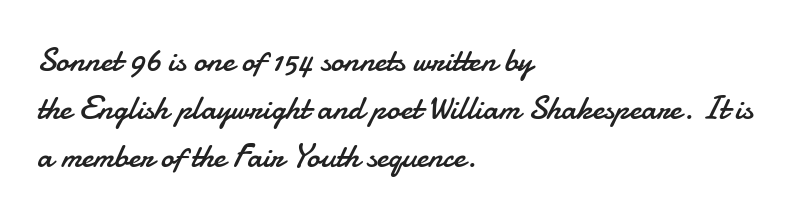
{"serif": "no", "bold": "no", "weight": "regular", "width": "normal", "stroke_contrast": "low", "x_height": "small", "monospaced": "no", "underline": "no", "align": "left", "line_spacing": "normal", "line_spacing_ratio": 1.46, "letter_spacing": "normal", "letter_spacing_em": 0.0, "glyph_px": 33}
